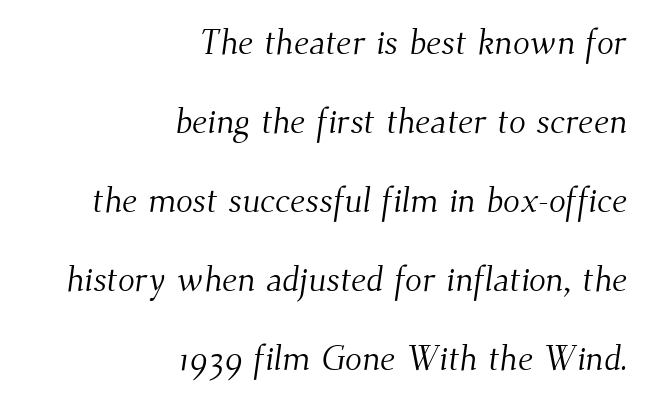
{"serif": "yes", "bold": "no", "weight": "light", "width": "normal", "stroke_contrast": "medium", "x_height": "small", "monospaced": "no", "underline": "no", "align": "right", "line_spacing": "loose", "line_spacing_ratio": 2.26, "letter_spacing": "normal", "letter_spacing_em": 0.0, "glyph_px": 35}
